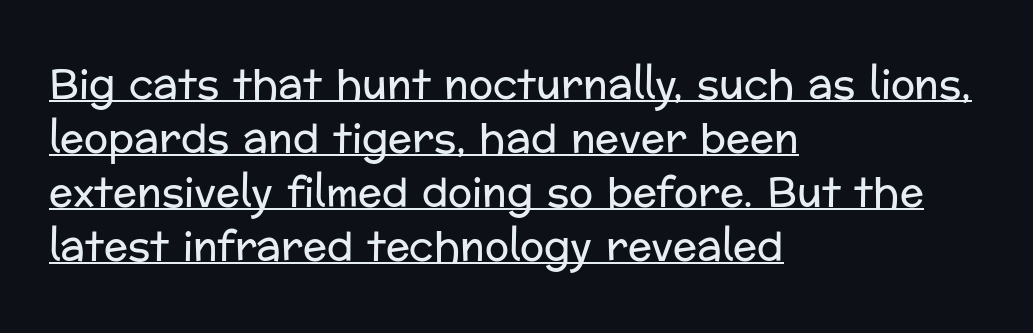
The rendering uses a moderate line-height, typical for paragraphs. This is underlined copy, the kind a proofreader might mark for attention. Honestly, the letter spacing is just normal — you wouldn't notice it. Ink coverage per letter is moderate at most. Unlike a traditional serif, this face leaves its strokes unadorned.
